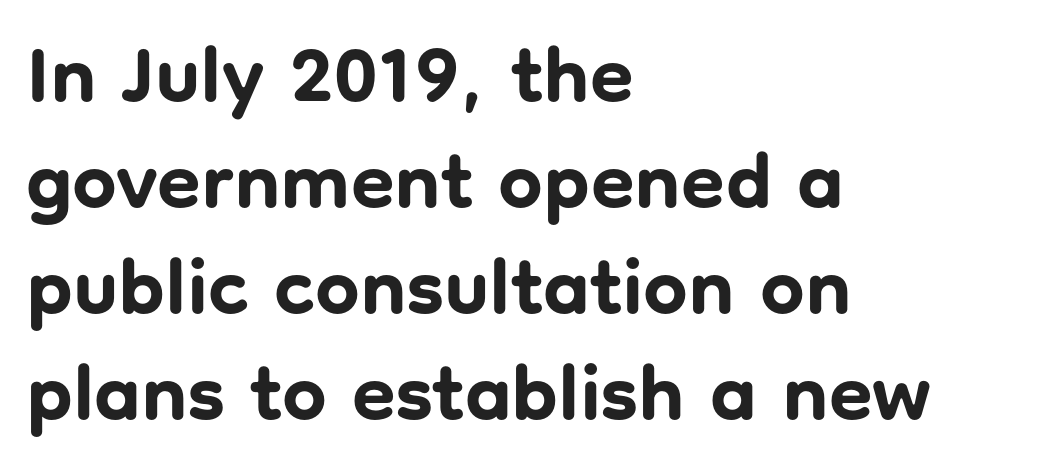
Q: Is the text bold? A: Yes.
Q: Is the text italic (slanted)? A: No, it is upright.
Q: Is the typeface a serif or a sans-serif typeface? A: Sans-serif.
Q: Is the text underlined? A: No.
Q: How is the paragraph aligned? A: Left-aligned.
Q: Is the spacing between letters normal or unusually wide? A: Normal.
Q: Is the spacing between lines tight, normal or loose? A: Normal.
Q: Width (condensed, normal, or wide)? A: Normal.
Q: Stroke contrast? A: Low.
Q: x-height? A: Medium.
Q: Monospaced? A: No.
